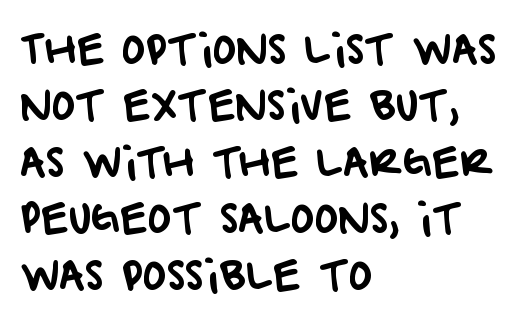
{"serif": "no", "width": "normal", "stroke_contrast": "low", "x_height": "large", "monospaced": "no", "underline": "no", "align": "left", "line_spacing": "normal", "line_spacing_ratio": 1.41, "letter_spacing": "normal", "letter_spacing_em": 0.0, "glyph_px": 40}
